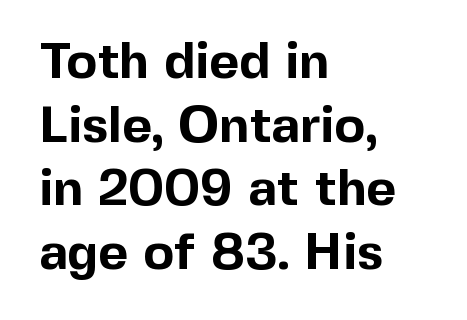
{"serif": "no", "italic": "no", "bold": "yes", "weight": "bold", "width": "normal", "x_height": "medium", "monospaced": "no", "underline": "no", "align": "left", "line_spacing": "normal", "line_spacing_ratio": 1.25, "letter_spacing": "normal", "letter_spacing_em": 0.0, "glyph_px": 51}
